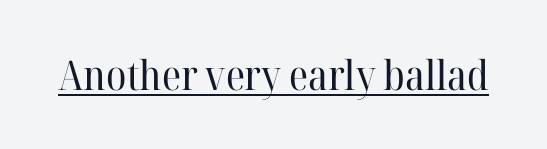
{"serif": "yes", "italic": "no", "bold": "no", "weight": "regular", "width": "normal", "stroke_contrast": "high", "x_height": "medium", "monospaced": "no", "underline": "yes", "letter_spacing": "normal", "letter_spacing_em": 0.0, "glyph_px": 41}
